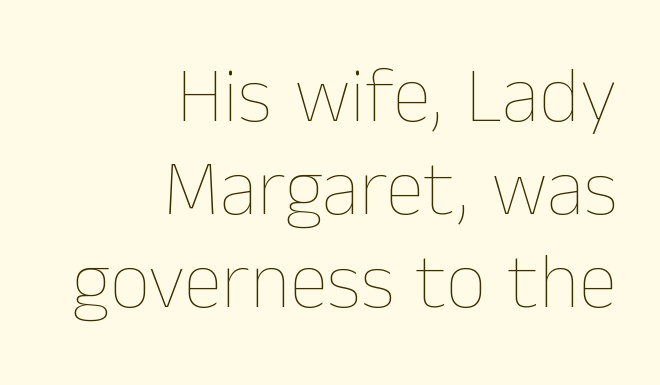
These lines were composed using upright roman letters. The compositor pushed each line to the right boundary. The rendering keeps characters at their native spacing. Glance below the letters and you will spot only blank space. The letters advance in unequal steps, a hallmark of proportional type.
